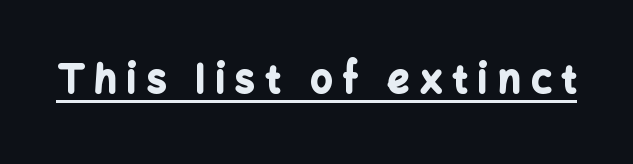
{"serif": "no", "italic": "no", "bold": "yes", "weight": "bold", "width": "normal", "stroke_contrast": "low", "x_height": "medium", "monospaced": "no", "underline": "yes", "letter_spacing": "wide", "letter_spacing_em": 0.28, "glyph_px": 38}
